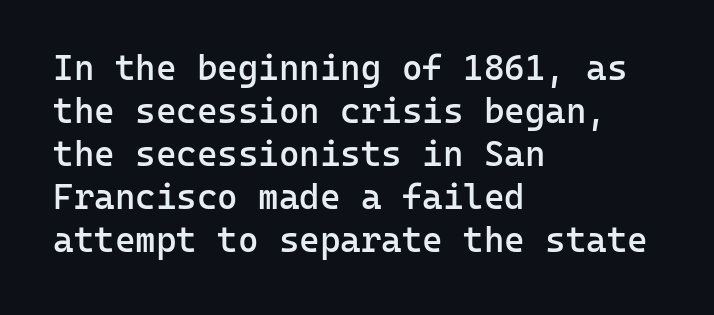
Q: Is the text bold? A: Semi-bold.
Q: Is the text italic (slanted)? A: No, it is upright.
Q: Is the typeface a serif or a sans-serif typeface? A: Sans-serif.
Q: Is the text underlined? A: No.
Q: How is the paragraph aligned? A: Left-aligned.
Q: Is the spacing between letters normal or unusually wide? A: Normal.
Q: Width (condensed, normal, or wide)? A: Normal.
Q: Stroke contrast? A: Low.
Q: x-height? A: Medium.
Q: Monospaced? A: Yes.
